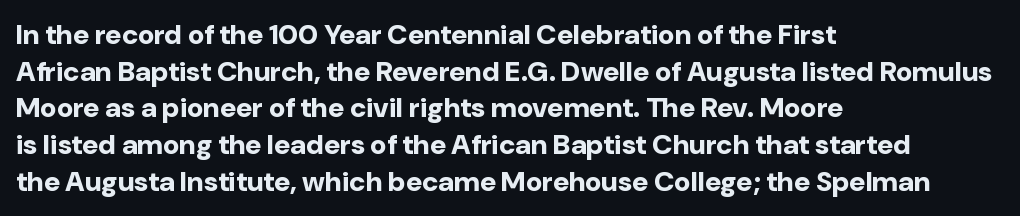
The image shows 28 px bold sans-serif type, upright; set left-aligned, normal line spacing (1.31x), normal letter spacing, not underlined; low stroke contrast and a medium x-height.
